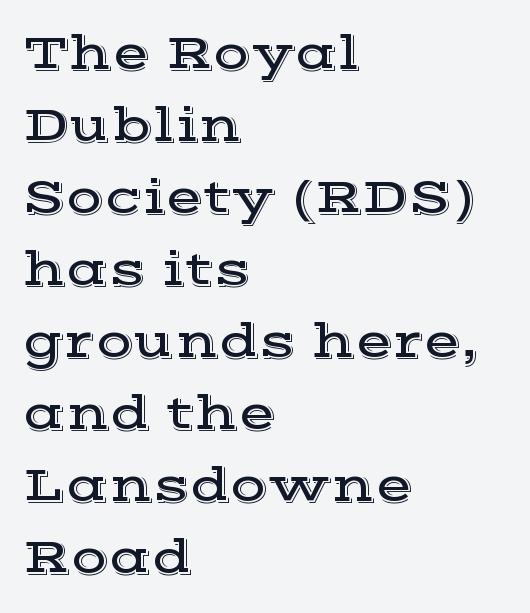
{"serif": "yes", "italic": "no", "width": "wide", "x_height": "medium", "monospaced": "no", "underline": "no", "align": "left", "line_spacing": "normal", "line_spacing_ratio": 1.47, "letter_spacing": "normal", "letter_spacing_em": 0.0, "glyph_px": 49}
